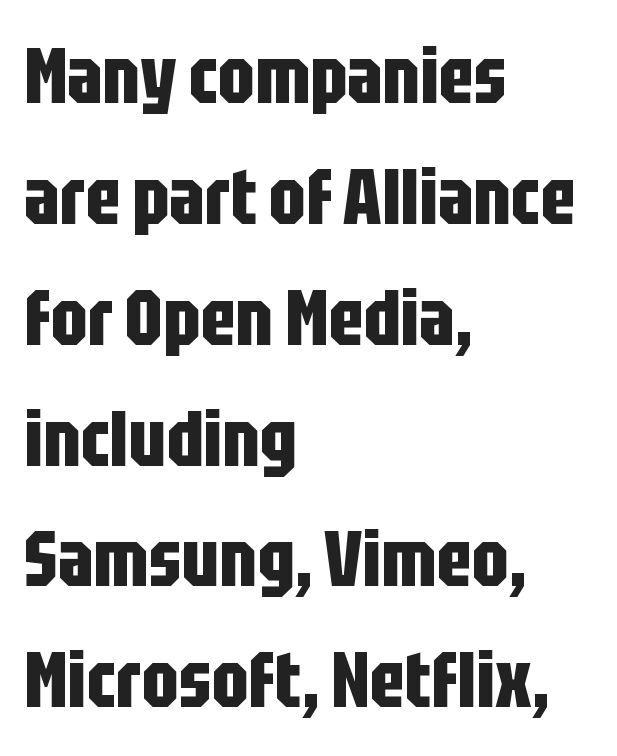
The image shows 79 px bold, condensed sans-serif type, upright; set left-aligned, normal line spacing (1.53x), normal letter spacing, not underlined; low stroke contrast and a large x-height.
